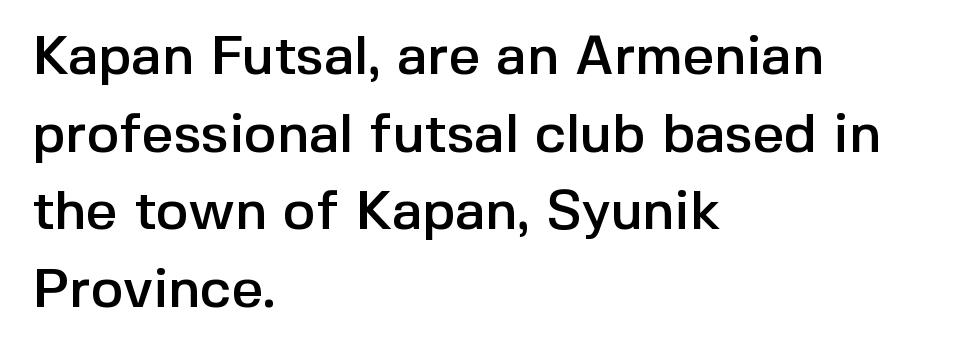
Q: Is the text italic (slanted)? A: No, it is upright.
Q: Is the typeface a serif or a sans-serif typeface? A: Sans-serif.
Q: Is the text underlined? A: No.
Q: How is the paragraph aligned? A: Left-aligned.
Q: Is the spacing between letters normal or unusually wide? A: Normal.
Q: Is the spacing between lines tight, normal or loose? A: Normal.
Q: Width (condensed, normal, or wide)? A: Normal.
Q: x-height? A: Medium.
Q: Monospaced? A: No.
